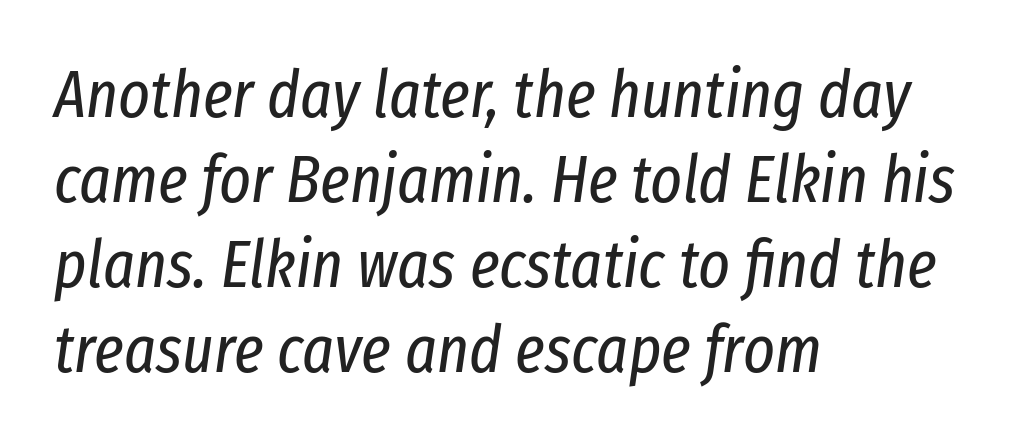
This reads as an unemphasized weight, regular at the heaviest. Line spacing here is normal. Posture: slanted. Teacher's note: observe the even left margin — that is flush-left alignment. The face used here is proportionally spaced, like ordinary book or web type.
